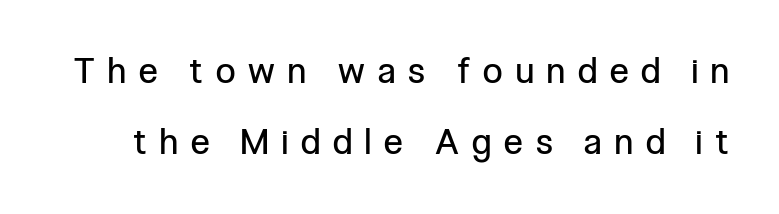
The image shows 35 px regular-weight, condensed sans-serif type, upright; set loose line spacing (2.03x), unusually wide letter spacing (+0.38 em), not underlined; low stroke contrast and a medium x-height.
